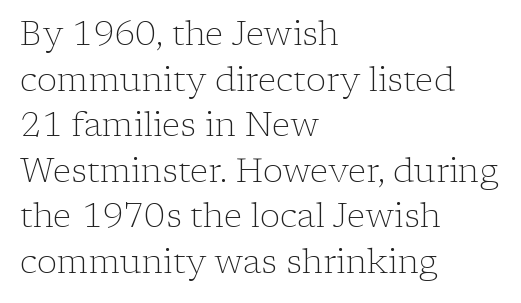
Q: Is the text bold? A: No.
Q: Is the text italic (slanted)? A: No, it is upright.
Q: Is the typeface a serif or a sans-serif typeface? A: Serif.
Q: Is the text underlined? A: No.
Q: How is the paragraph aligned? A: Left-aligned.
Q: Is the spacing between letters normal or unusually wide? A: Normal.
Q: Is the spacing between lines tight, normal or loose? A: Normal.
Q: Width (condensed, normal, or wide)? A: Normal.
Q: Stroke contrast? A: Low.
Q: x-height? A: Medium.
Q: Monospaced? A: No.
